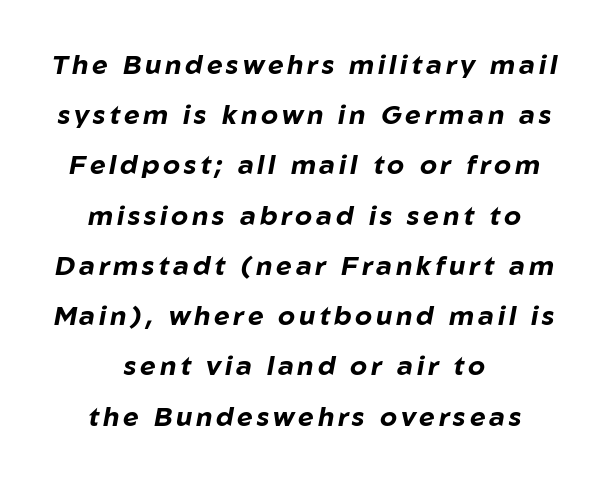
Q: Is the text bold? A: Yes.
Q: Is the text italic (slanted)? A: Yes, it leans right by about 10 degrees.
Q: Is the text underlined? A: No.
Q: How is the paragraph aligned? A: Centered.
